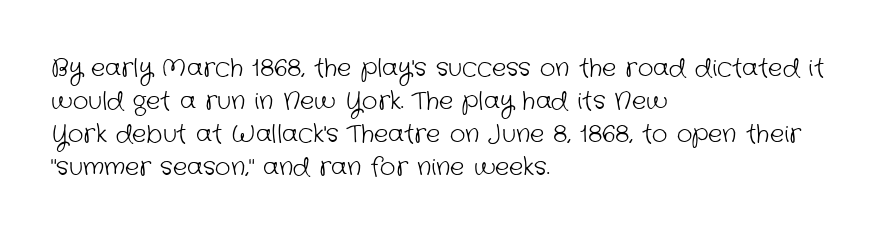
Q: Is the text bold? A: No.
Q: Is the text underlined? A: No.
Q: How is the paragraph aligned? A: Left-aligned.
Q: Is the spacing between letters normal or unusually wide? A: Normal.
Q: Is the spacing between lines tight, normal or loose? A: Normal.
